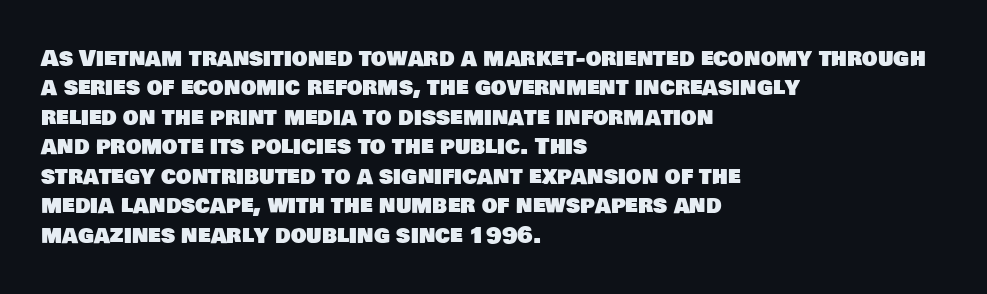
Beneath every word, the page is bare. Caption: multi-line text, flush left, ragged right. In terms of leading, this rendering sits right in the middle. This rendering leaves character spacing at its baseline value.
